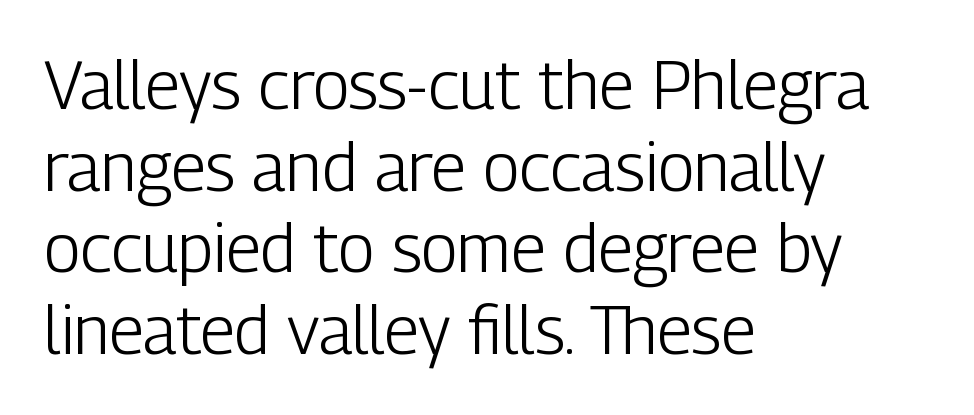
Q: Is the text bold? A: No.
Q: Is the text italic (slanted)? A: No, it is upright.
Q: Is the typeface a serif or a sans-serif typeface? A: Sans-serif.
Q: Is the text underlined? A: No.
Q: How is the paragraph aligned? A: Left-aligned.
Q: Is the spacing between letters normal or unusually wide? A: Normal.
Q: Width (condensed, normal, or wide)? A: Condensed.
Q: Stroke contrast? A: Low.
Q: x-height? A: Medium.
Q: Monospaced? A: No.
